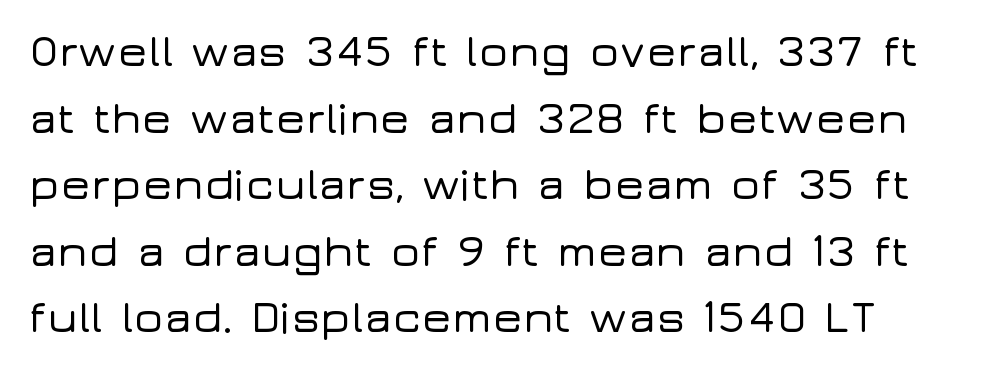
Q: Is the text italic (slanted)? A: No, it is upright.
Q: Is the typeface a serif or a sans-serif typeface? A: Sans-serif.
Q: Is the text underlined? A: No.
Q: How is the paragraph aligned? A: Left-aligned.
Q: Is the spacing between letters normal or unusually wide? A: Normal.
Q: Is the spacing between lines tight, normal or loose? A: Normal.
Q: Width (condensed, normal, or wide)? A: Wide.
Q: Stroke contrast? A: Low.
Q: x-height? A: Medium.
Q: Monospaced? A: No.
